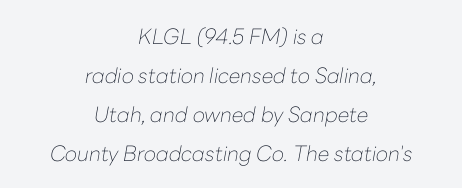
The weight would be labelled regular, book, light, or lighter still. An italicized treatment has been applied to the whole sample. Decoration check: the copy has no underline. Leftover space on each line is divided equally before and after the words.
